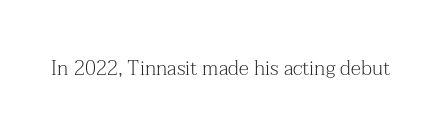
Posture: upright roman. Short note: letters normally spaced. The weight would be labelled regular, book, light, or lighter still. Lines of text with bare space underneath.
